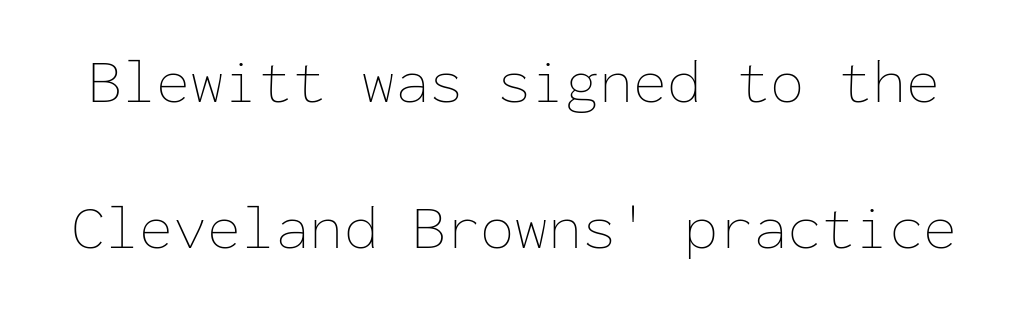
{"italic": "no", "bold": "no", "weight": "thin", "width": "normal", "stroke_contrast": "low", "x_height": "medium", "monospaced": "yes", "underline": "no", "line_spacing": "loose", "line_spacing_ratio": 2.36, "letter_spacing": "normal", "letter_spacing_em": 0.0, "glyph_px": 62}
